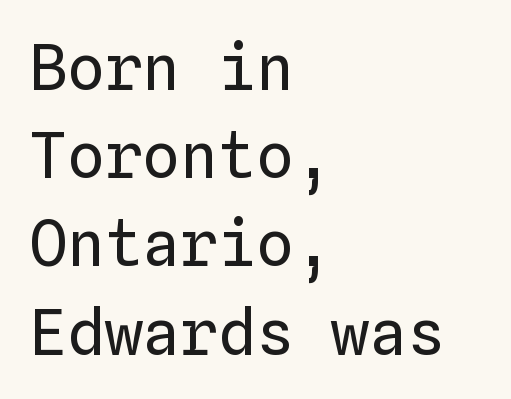
{"italic": "no", "bold": "no", "weight": "regular", "width": "normal", "stroke_contrast": "low", "x_height": "medium", "monospaced": "yes", "underline": "no", "align": "left", "line_spacing": "normal", "line_spacing_ratio": 1.4, "letter_spacing": "normal", "letter_spacing_em": 0.0, "glyph_px": 63}
